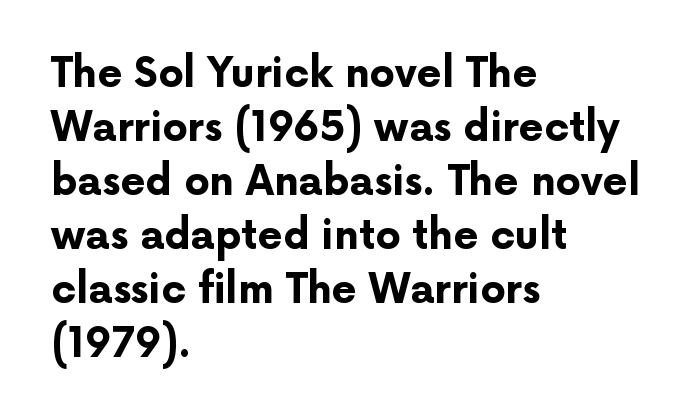
Its strokes are broad and dark, the hallmark of bold type. Alignment: flush left. Every stem runs plumb, perpendicular to the baseline. Is this a fixed-width face? No — the glyphs have proportional, varying widths. Spacing between characters is what you'd get straight out of the box.
